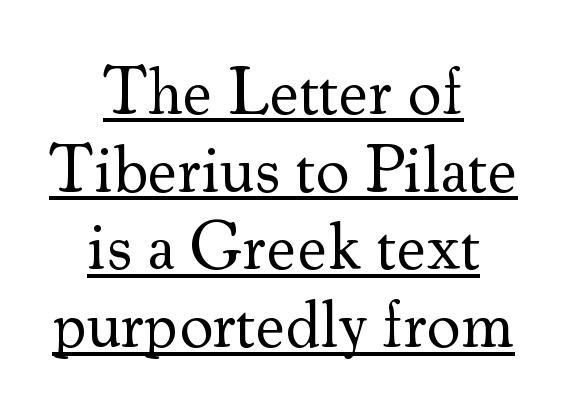
The image shows 67 px regular-weight serif type, upright; set centered, line spacing 1.16x, normal letter spacing, underlined; medium stroke contrast and a small x-height.
